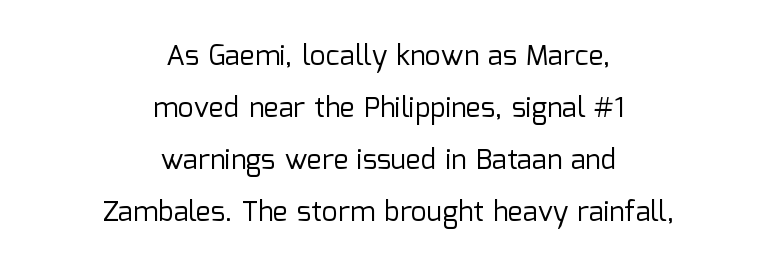
The image shows 28 px regular-weight sans-serif type, upright; set centered, line spacing 1.86x, normal letter spacing, not underlined; low stroke contrast and a medium x-height.
